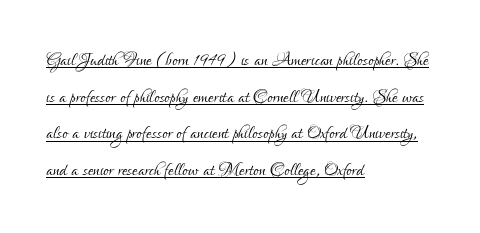
Q: Is the text bold? A: No.
Q: Is the text italic (slanted)? A: Yes.
Q: Is the text underlined? A: Yes.
Q: How is the paragraph aligned? A: Left-aligned.
Q: Is the spacing between letters normal or unusually wide? A: Normal.
Q: Is the spacing between lines tight, normal or loose? A: Normal.
